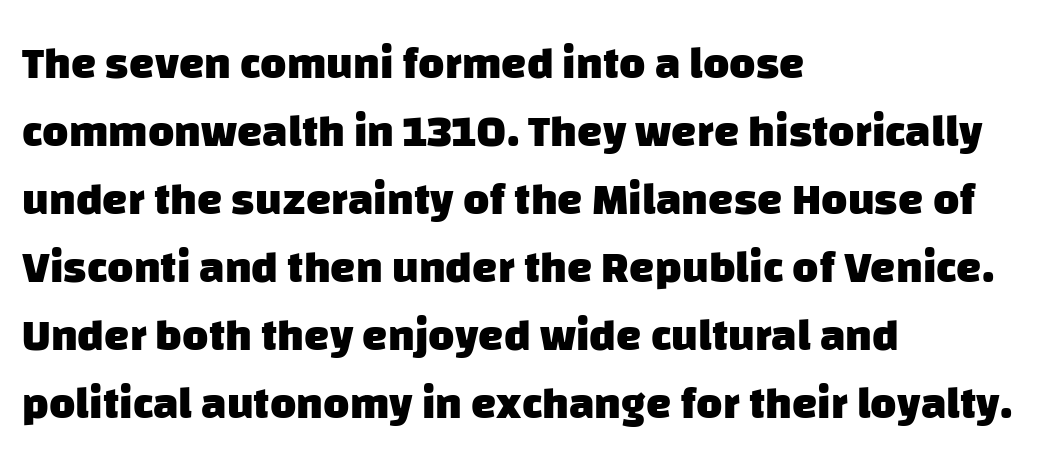
Q: Is the text bold? A: Yes.
Q: Is the typeface a serif or a sans-serif typeface? A: Sans-serif.
Q: Is the text underlined? A: No.
Q: How is the paragraph aligned? A: Left-aligned.
Q: Is the spacing between letters normal or unusually wide? A: Normal.
Q: Is the spacing between lines tight, normal or loose? A: Normal.
Q: Width (condensed, normal, or wide)? A: Normal.
Q: Stroke contrast? A: Low.
Q: x-height? A: Large.
Q: Monospaced? A: No.
